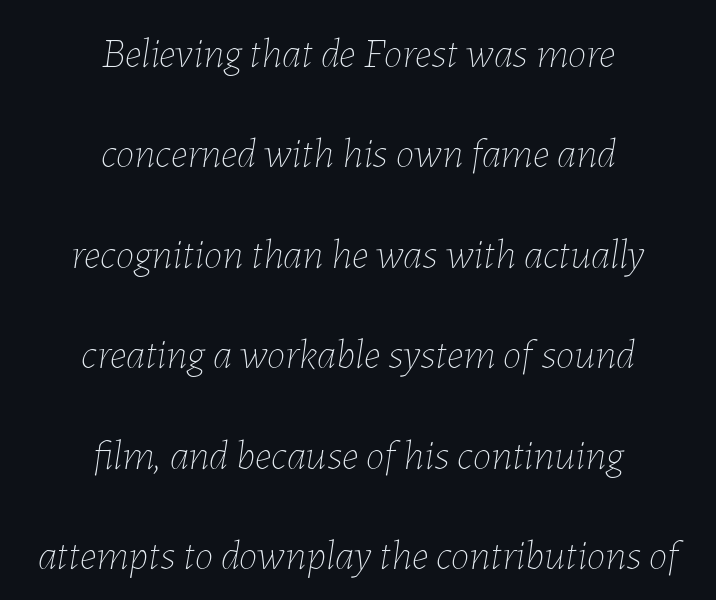
{"italic": "yes", "lean": "right", "slant_degrees": 7, "bold": "no", "weight": "thin", "width": "normal", "stroke_contrast": "low", "x_height": "medium", "monospaced": "no", "underline": "no", "align": "center", "line_spacing": "loose", "line_spacing_ratio": 2.39, "letter_spacing": "normal", "letter_spacing_em": 0.0, "glyph_px": 42}
